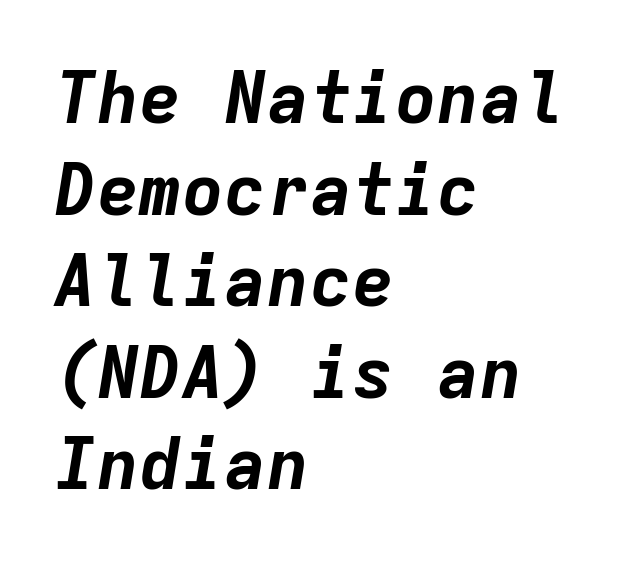
{"italic": "yes", "lean": "right", "slant_degrees": 9, "bold": "yes", "weight": "bold", "width": "normal", "stroke_contrast": "low", "x_height": "medium", "monospaced": "yes", "underline": "no", "align": "left", "line_spacing": "normal", "line_spacing_ratio": 1.29, "letter_spacing": "normal", "letter_spacing_em": 0.0, "glyph_px": 71}
